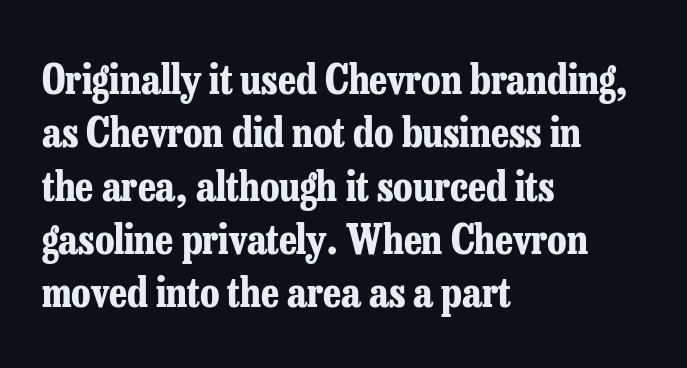
The image shows 41 px bold, condensed serif type, upright; set left-aligned, normal line spacing (1.3x), normal letter spacing, not underlined; low stroke contrast and a medium x-height.
